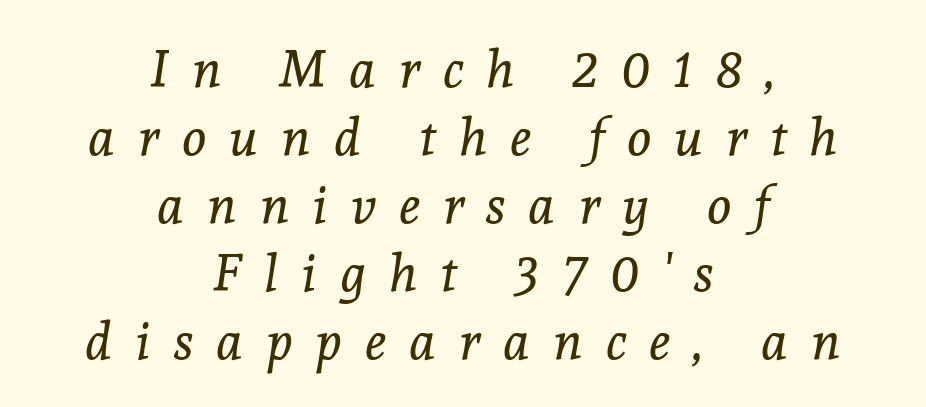
Q: Is the text bold? A: No.
Q: Is the text italic (slanted)? A: Yes, it leans right by about 8 degrees.
Q: Is the typeface a serif or a sans-serif typeface? A: Serif.
Q: Is the text underlined? A: No.
Q: How is the paragraph aligned? A: Centered.
Q: Is the spacing between letters normal or unusually wide? A: Unusually wide.
Q: Is the spacing between lines tight, normal or loose? A: Normal.
Q: Width (condensed, normal, or wide)? A: Normal.
Q: x-height? A: Medium.
Q: Monospaced? A: No.
